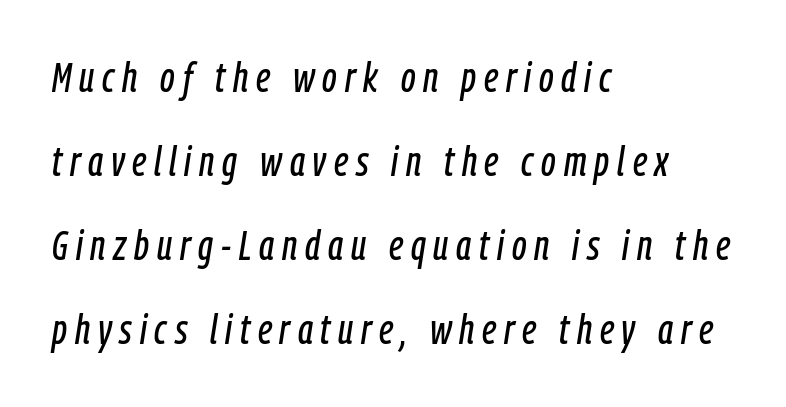
{"italic": "yes", "lean": "right", "slant_degrees": 9, "width": "condensed", "stroke_contrast": "low", "x_height": "medium", "monospaced": "no", "underline": "no", "align": "left", "line_spacing": "loose", "line_spacing_ratio": 2.05, "glyph_px": 41}
